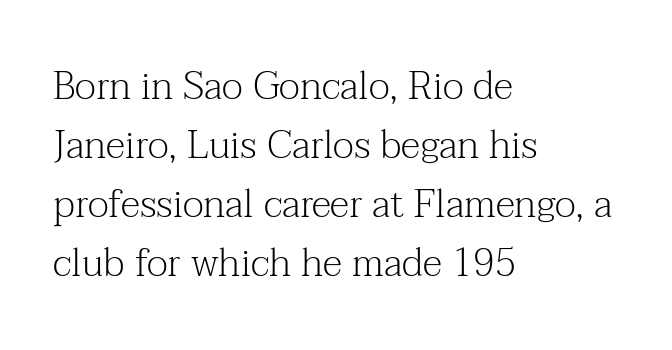
The image shows 39 px light serif type, upright; set left-aligned, normal line spacing (1.51x), normal letter spacing, not underlined; medium stroke contrast and a medium x-height.
